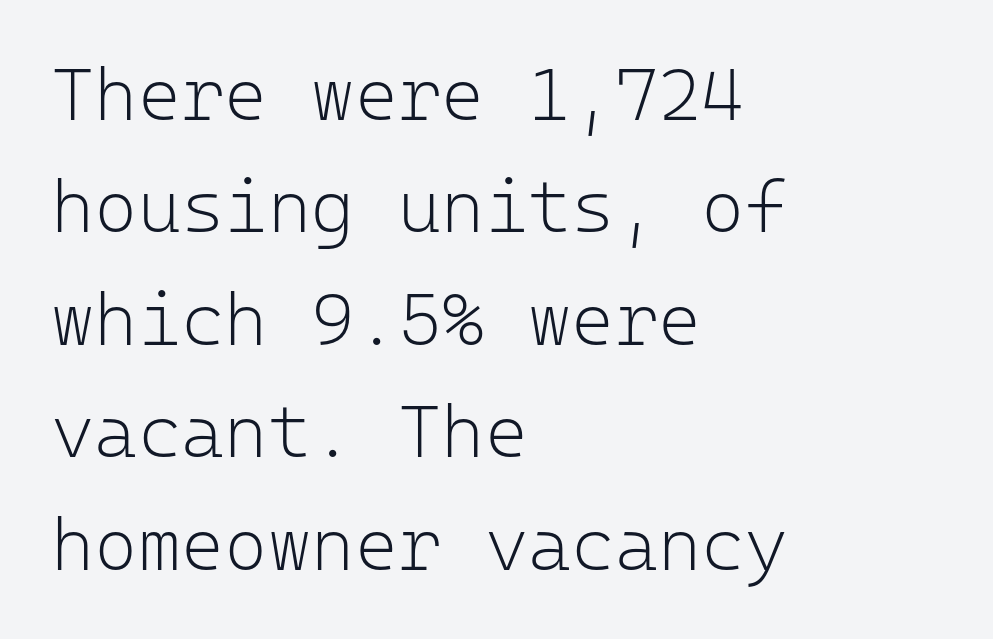
The image shows 74 px light sans-serif type, upright, monospaced; set left-aligned, normal line spacing (1.52x), normal letter spacing, not underlined; low stroke contrast and a medium x-height.
